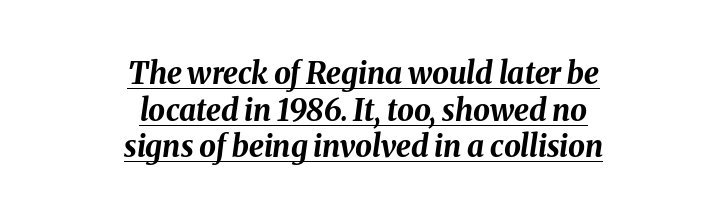
{"italic": "yes", "lean": "right", "slant_degrees": 8, "bold": "yes", "weight": "bold", "width": "normal", "stroke_contrast": "medium", "x_height": "medium", "monospaced": "no", "underline": "yes", "align": "center", "line_spacing_ratio": 1.22, "letter_spacing": "normal", "letter_spacing_em": 0.0, "glyph_px": 30}
